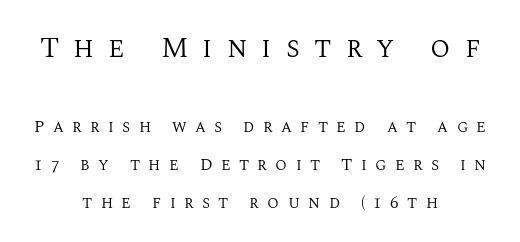
{"serif": "yes", "italic": "no", "bold": "no", "weight": "regular", "width": "normal", "stroke_contrast": "medium", "x_height": "large", "monospaced": "no", "underline": "no", "align": "center", "line_spacing": "loose", "line_spacing_ratio": 2.23, "letter_spacing": "wide", "letter_spacing_em": 0.49, "larger_block": "first", "size_ratio": 1.71, "glyph_px": 29}
